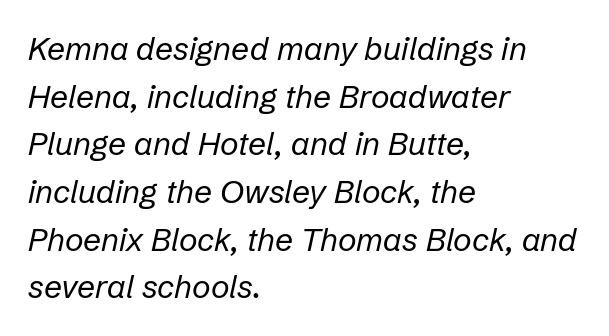
{"italic": "yes", "lean": "right", "slant_degrees": 12, "bold": "no", "weight": "regular", "width": "normal", "stroke_contrast": "low", "x_height": "medium", "monospaced": "no", "underline": "no", "align": "left", "line_spacing": "normal", "line_spacing_ratio": 1.49, "letter_spacing": "normal", "letter_spacing_em": 0.0, "glyph_px": 32}
